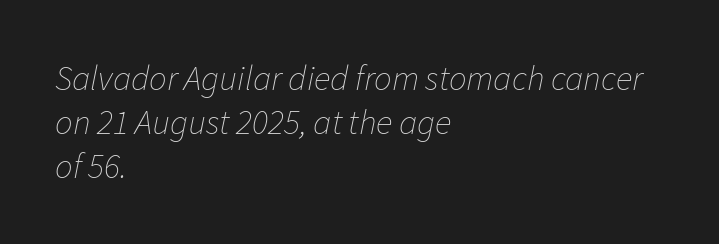
{"italic": "yes", "lean": "right", "slant_degrees": 11, "bold": "no", "weight": "thin", "width": "normal", "stroke_contrast": "low", "x_height": "medium", "monospaced": "no", "underline": "no", "align": "left", "line_spacing": "normal", "line_spacing_ratio": 1.26, "letter_spacing": "normal", "letter_spacing_em": 0.0, "glyph_px": 35}
